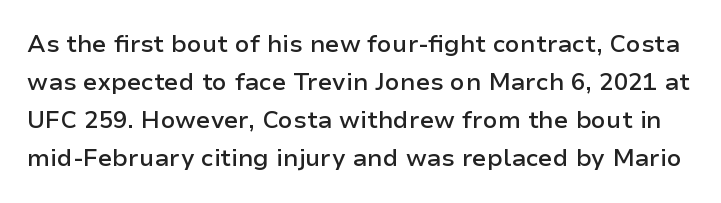
Q: Is the text bold? A: Semi-bold.
Q: Is the text italic (slanted)? A: No, it is upright.
Q: Is the text underlined? A: No.
Q: Is the spacing between letters normal or unusually wide? A: Normal.
Q: Is the spacing between lines tight, normal or loose? A: Normal.
